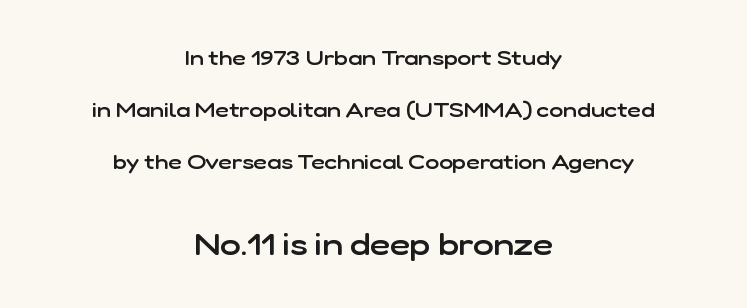
Here the second block reads like a headline and the first like body copy. Typeset on center — no edge is straight. Letters rest on an invisible, unmarked baseline. These words are printed semibold, heavier than regular yet not bold. Is there any slant? The stems are plumb.
